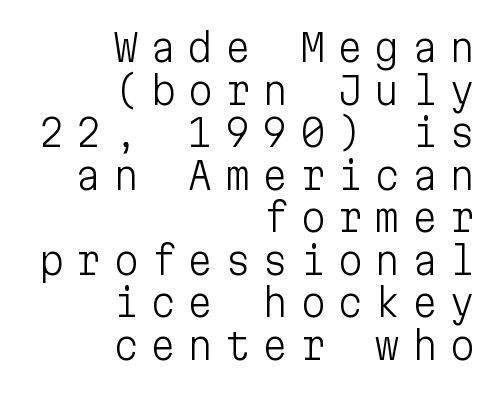
{"serif": "no", "italic": "no", "bold": "no", "weight": "light", "width": "normal", "stroke_contrast": "low", "x_height": "medium", "monospaced": "yes", "underline": "no", "align": "right", "line_spacing": "tight", "line_spacing_ratio": 1.15, "letter_spacing": "wide", "letter_spacing_em": 0.31, "glyph_px": 37}
